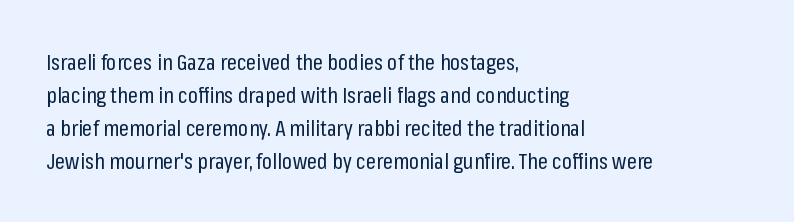
The image shows 22 px text type, upright; set left-aligned, normal line spacing (1.5x), normal letter spacing, not underlined.
